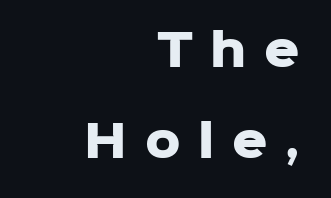
Q: Is the text bold? A: Yes.
Q: Is the text italic (slanted)? A: No, it is upright.
Q: Is the typeface a serif or a sans-serif typeface? A: Sans-serif.
Q: Is the text underlined? A: No.
Q: How is the paragraph aligned? A: Right-aligned.
Q: Is the spacing between letters normal or unusually wide? A: Unusually wide.
Q: Is the spacing between lines tight, normal or loose? A: Loose.
Q: Width (condensed, normal, or wide)? A: Normal.
Q: Stroke contrast? A: Low.
Q: x-height? A: Medium.
Q: Monospaced? A: No.
